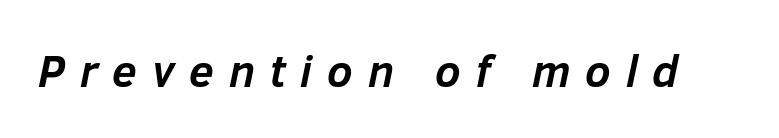
Anything drawn beneath the words? Only blank space. Do the characters align in a grid? No, the font is proportional. The specimen reads as italic at a glance. Chunky letters — that's bold for sure. The gaps between neighbouring characters are conspicuously large.
